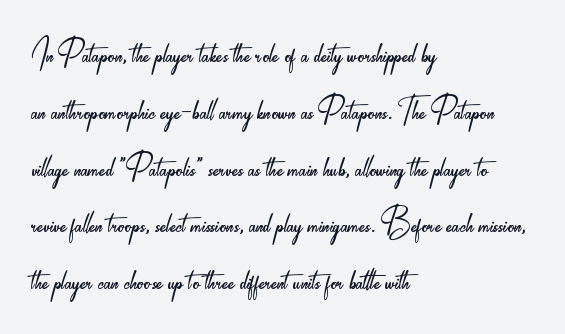
The image shows 43 px light, condensed sans-serif type; set left-aligned, normal line spacing (1.32x), normal letter spacing, not underlined; low stroke contrast and a small x-height.
